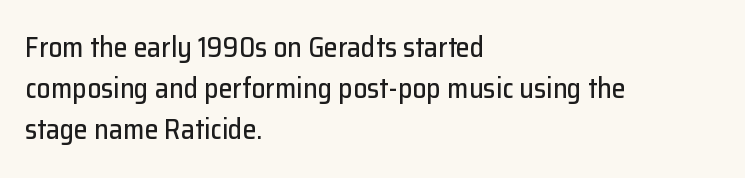
The image shows 28 px sans-serif type, upright; set left-aligned, normal line spacing (1.47x), normal letter spacing, not underlined; low stroke contrast and a medium x-height.
